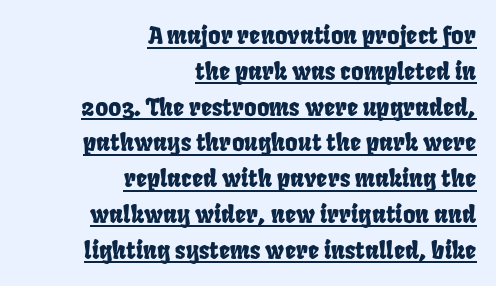
The image shows 24 px text type; set right-aligned, normal line spacing (1.49x), normal letter spacing, underlined.
